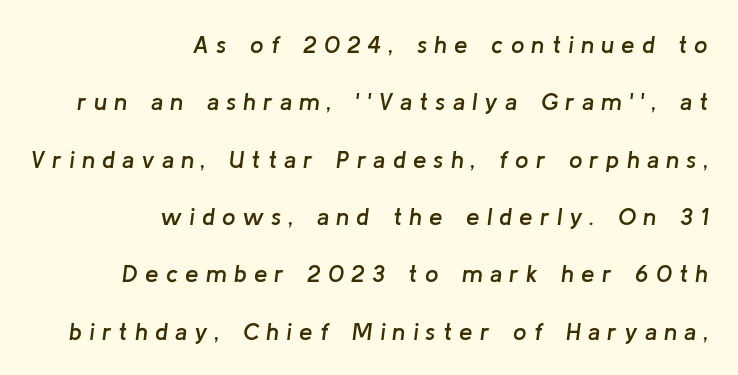
The image shows 24 px text type, italic (leaning right); set right-aligned, loose line spacing (2.39x), unusually wide letter spacing (+0.3 em), not underlined.
